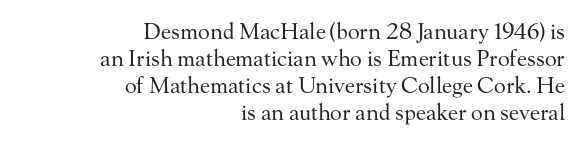
Letter spacing: default. A student would call this right alignment; a typographer would say flush right, rag left. Lines of text with bare space underneath. The characters are drawn with everyday or finer stroke widths. Does the lettering tilt? It doesn't — this is upright.
